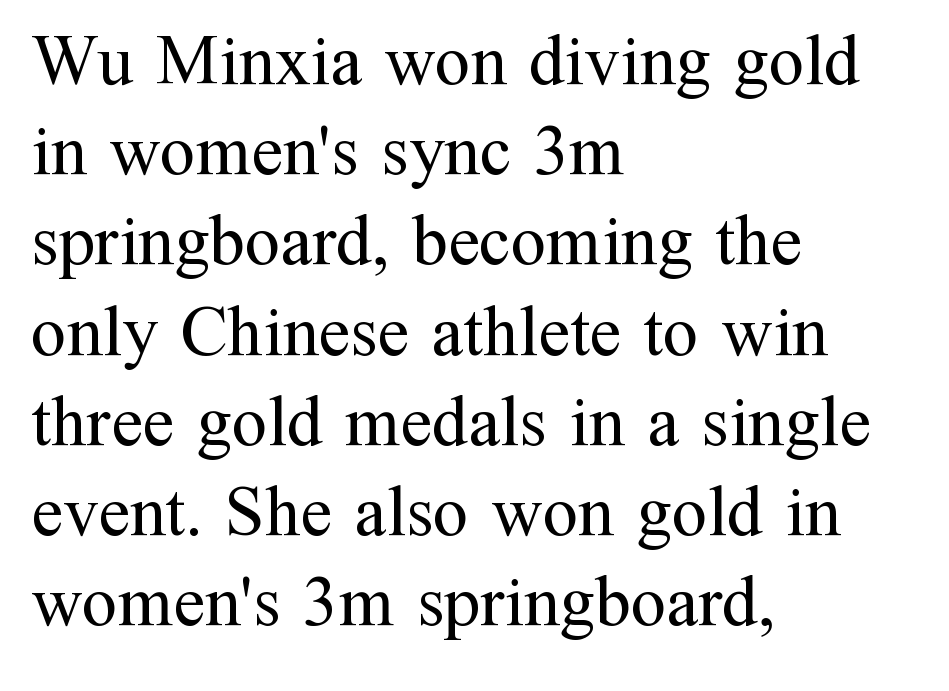
Q: Is the text bold? A: No.
Q: Is the text italic (slanted)? A: No, it is upright.
Q: Is the typeface a serif or a sans-serif typeface? A: Serif.
Q: Is the text underlined? A: No.
Q: How is the paragraph aligned? A: Left-aligned.
Q: Is the spacing between letters normal or unusually wide? A: Normal.
Q: Is the spacing between lines tight, normal or loose? A: Normal.
Q: Width (condensed, normal, or wide)? A: Normal.
Q: Stroke contrast? A: Medium.
Q: x-height? A: Medium.
Q: Monospaced? A: No.
